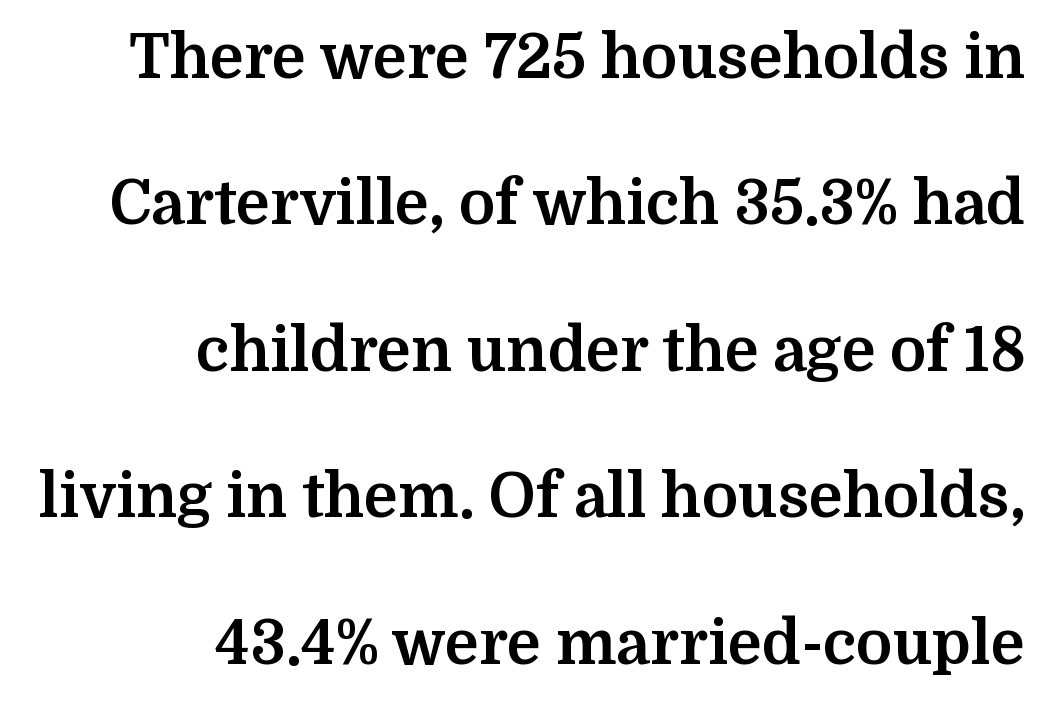
The image shows 61 px bold serif type, upright; set right-aligned, loose line spacing (2.4x), normal letter spacing, not underlined; medium stroke contrast and a medium x-height.
